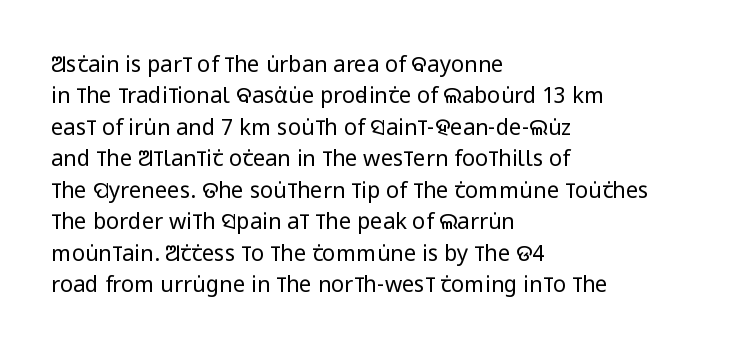
The image shows 22 px text type, upright; set left-aligned, normal line spacing (1.43x), normal letter spacing, not underlined.
